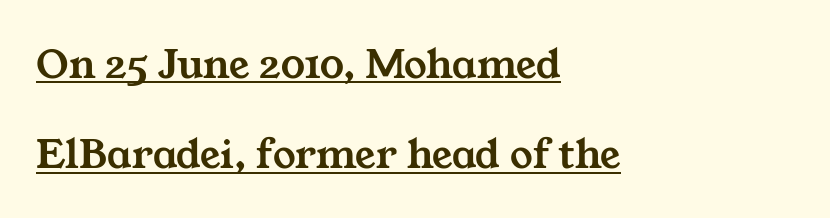
The image shows 45 px wide serif type; set left-aligned, loose line spacing (2.01x), normal letter spacing, underlined; medium stroke contrast and a medium x-height.
